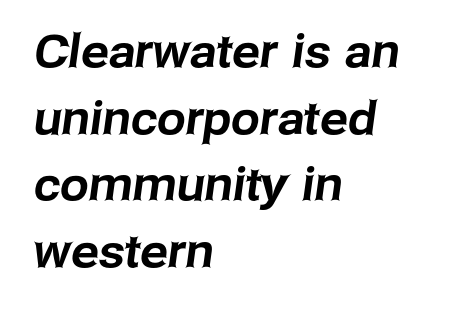
The image shows 46 px sans-serif type; set left-aligned, normal line spacing (1.45x), normal letter spacing, not underlined; low stroke contrast and a medium x-height.
